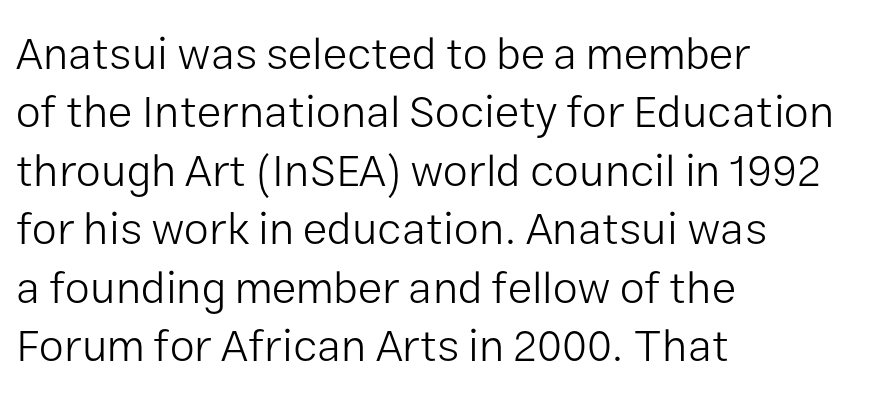
No chunkiness to these letters — they're not bold. Compared with typical body copy, the letter spacing here is the same. Descender tails drop into unmarked territory. Compared with typical paragraphs, the rows here are spaced about the same.
